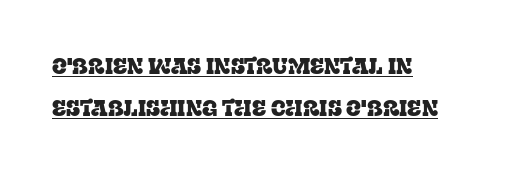
The image shows 22 px text type, upright; set left-aligned, loose line spacing (1.93x), normal letter spacing, underlined.
